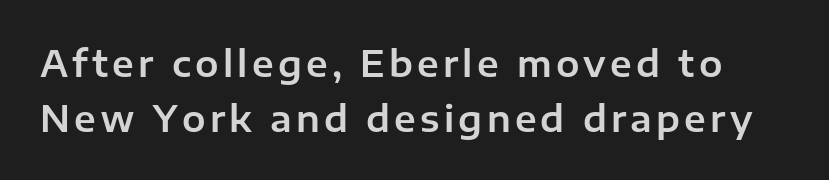
Q: Is the text italic (slanted)? A: No, it is upright.
Q: Is the typeface a serif or a sans-serif typeface? A: Sans-serif.
Q: Is the text underlined? A: No.
Q: Is the spacing between lines tight, normal or loose? A: Normal.
Q: Width (condensed, normal, or wide)? A: Normal.
Q: Stroke contrast? A: Low.
Q: x-height? A: Medium.
Q: Monospaced? A: No.
